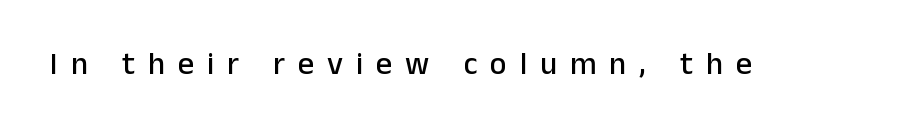
The image shows 32 px sans-serif type, upright; set unusually wide letter spacing (+0.4 em), not underlined; low stroke contrast and a medium x-height.
